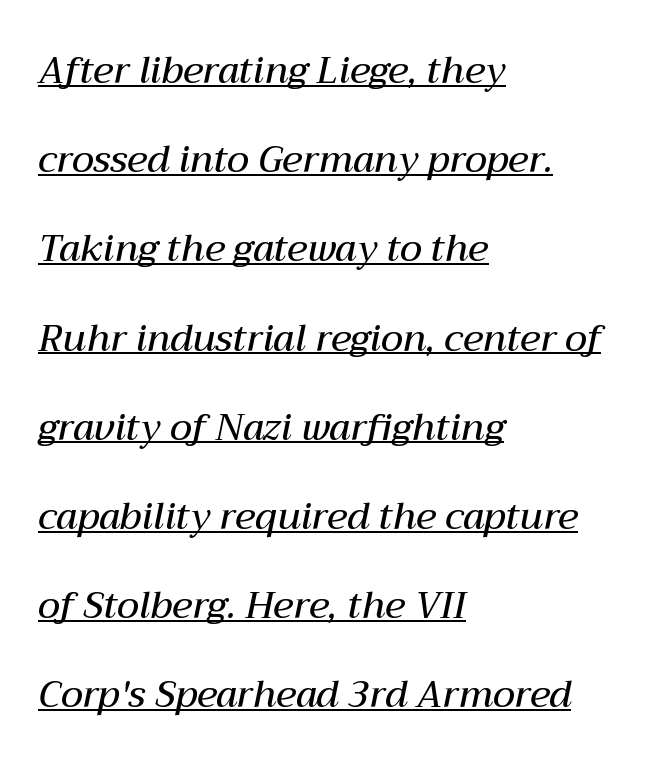
Slant detected: the letters are inclined. Does the weight exceed regular? Yes, but only to semibold. Emphasis is given by a line drawn under the lettering. Horizontal bands of white between lines are thick stripes. Characters follow at the spacing the type designer built in.
